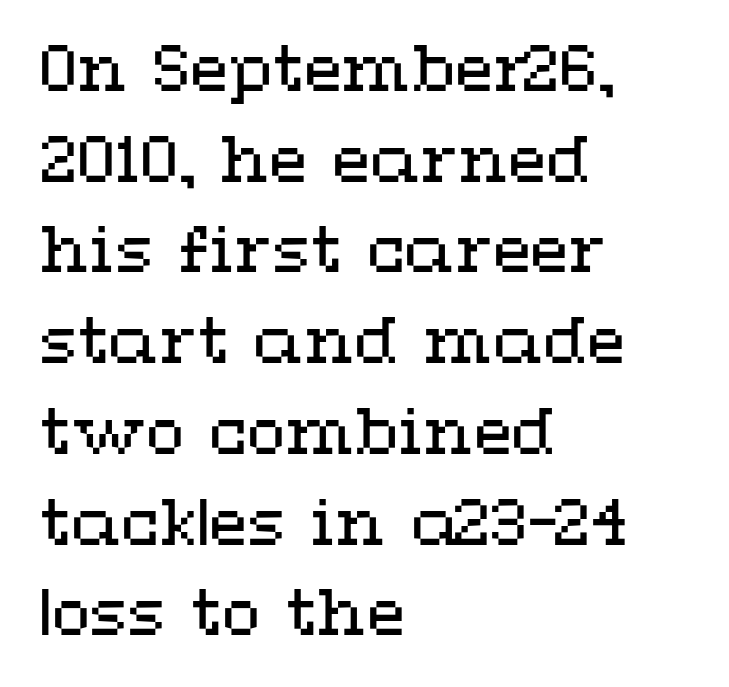
The image shows 63 px regular-weight, wide type, upright; set left-aligned, normal line spacing (1.44x), normal letter spacing, not underlined; medium stroke contrast and a medium x-height.
